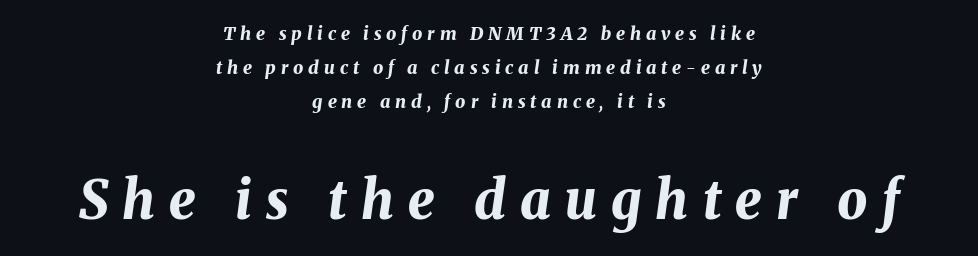
Q: Is the text bold? A: Yes.
Q: Is the text italic (slanted)? A: Yes, it leans right by about 8 degrees.
Q: Is the text underlined? A: No.
Q: How is the paragraph aligned? A: Centered.
Q: Is the spacing between letters normal or unusually wide? A: Unusually wide.
Q: Which block of text is set in a larger size, the first (top) or the second (bottom)? A: The second (bottom) one.
Q: Width (condensed, normal, or wide)? A: Normal.
Q: Stroke contrast? A: Medium.
Q: x-height? A: Medium.
Q: Monospaced? A: No.
